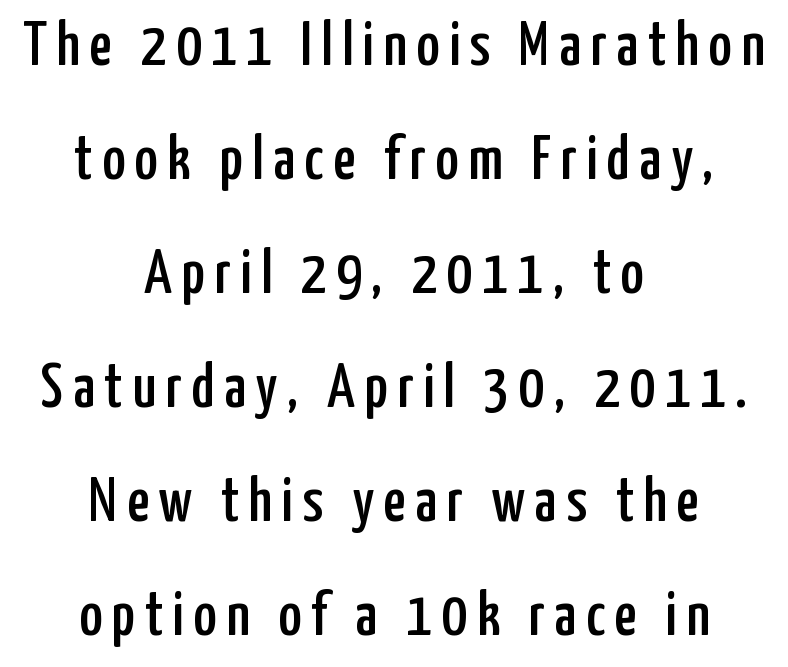
The image shows 63 px condensed sans-serif type, upright; set centered, line spacing 1.81x, not underlined; low stroke contrast and a medium x-height.
